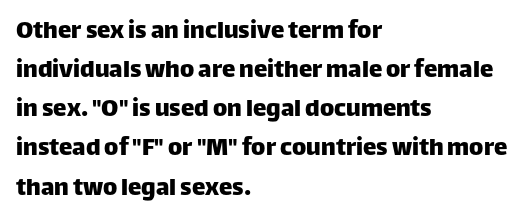
{"italic": "no", "underline": "no", "align": "left", "line_spacing": "normal", "line_spacing_ratio": 1.45, "letter_spacing": "normal", "letter_spacing_em": 0.0, "glyph_px": 27}
